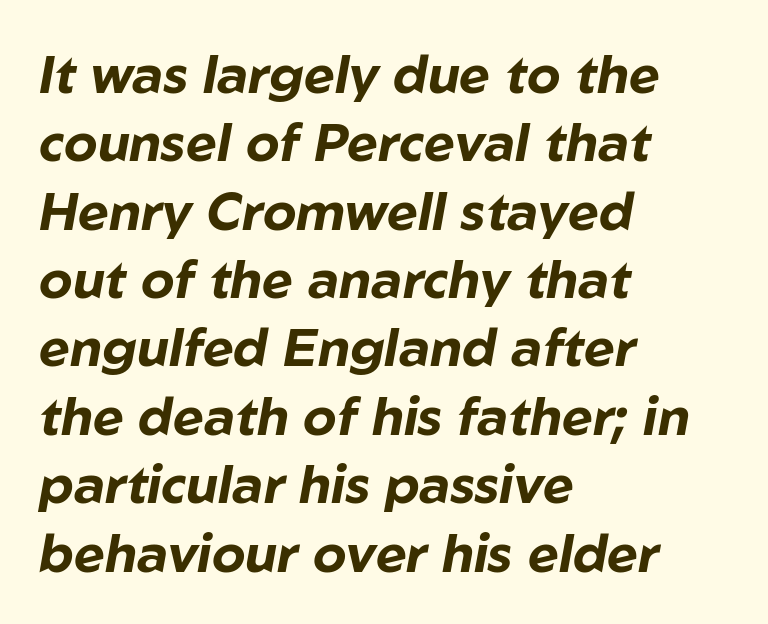
The image shows 53 px bold type, italic (leaning right); set left-aligned, normal line spacing (1.29x), normal letter spacing, not underlined; low stroke contrast and a medium x-height.
